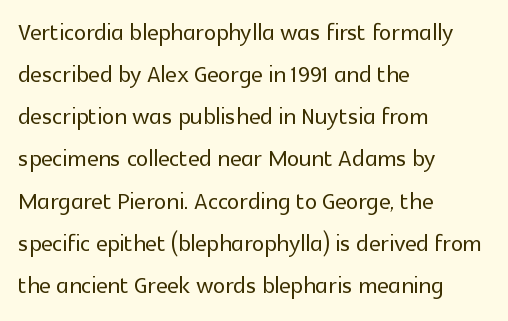
{"serif": "no", "italic": "no", "width": "normal", "x_height": "medium", "monospaced": "no", "underline": "no", "align": "left", "line_spacing": "normal", "line_spacing_ratio": 1.36, "letter_spacing": "normal", "letter_spacing_em": 0.0, "glyph_px": 31}
